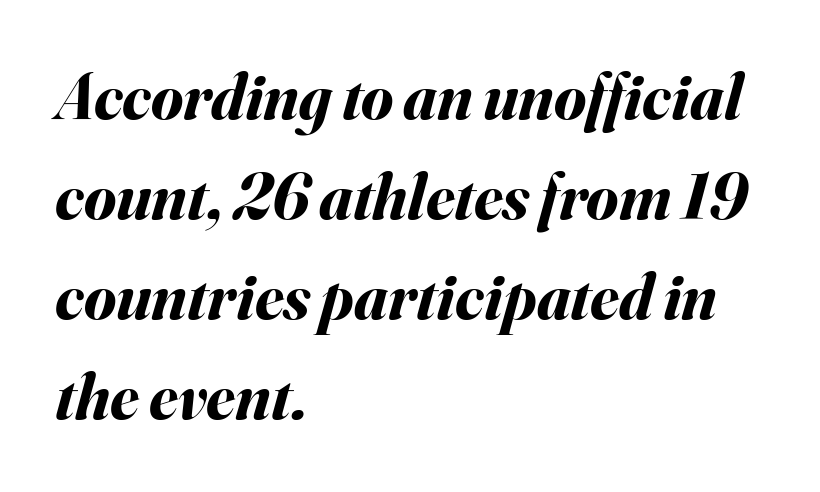
The image shows 65 px bold type, italic (leaning right); set left-aligned, normal line spacing (1.54x), normal letter spacing, not underlined; medium stroke contrast and a small x-height.
